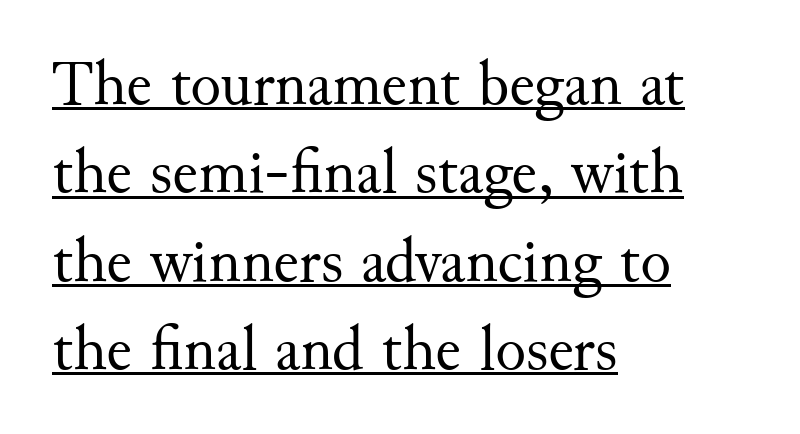
The letterforms sit at book weight or below. When letters stand straight like this, we call the style roman or upright. The rendered words wear a rule along their underside. Every row of glyphs begins at an identical x-position on the left.
